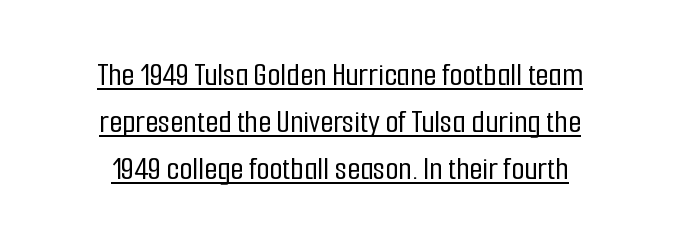
The image shows 34 px condensed sans-serif type, upright; set centered, normal line spacing (1.38x), normal letter spacing, underlined; low stroke contrast and a medium x-height.
